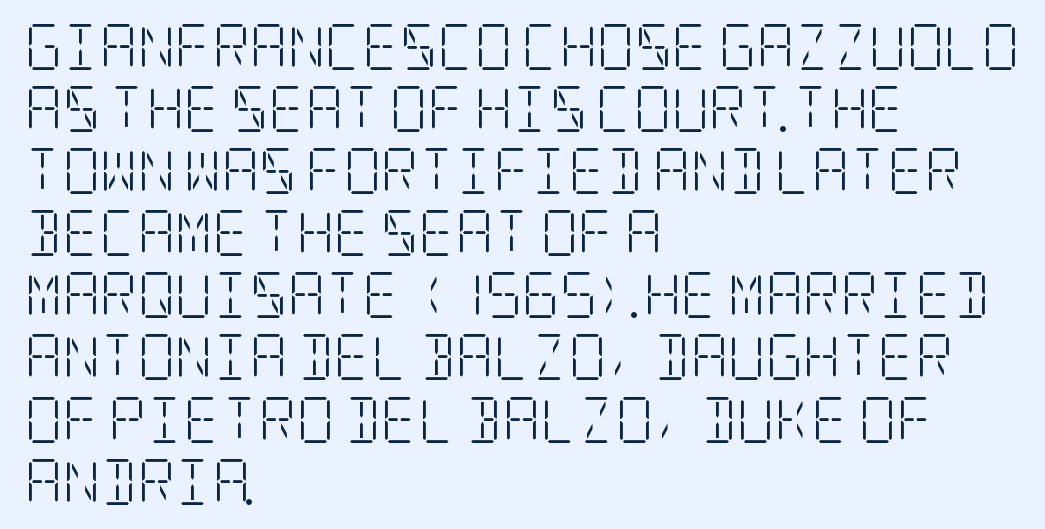
Stems and bowls with no extra thickness — not bold. Plain, unruled lines of type. These lines stack with their left ends in a neat column. These lines keep a tight, regular rhythm from letter to letter. Check where the strokes stop: tiny serifs finish them off. The block of text has a typical density, with ordinary space between rows.
